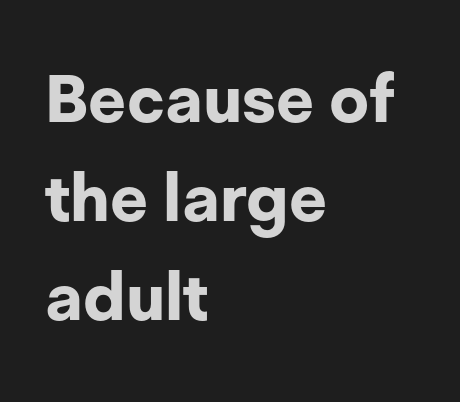
{"serif": "no", "italic": "no", "bold": "yes", "weight": "bold", "width": "normal", "stroke_contrast": "low", "x_height": "medium", "monospaced": "no", "underline": "no", "align": "left", "line_spacing": "normal", "line_spacing_ratio": 1.5, "letter_spacing": "normal", "letter_spacing_em": 0.0, "glyph_px": 66}
